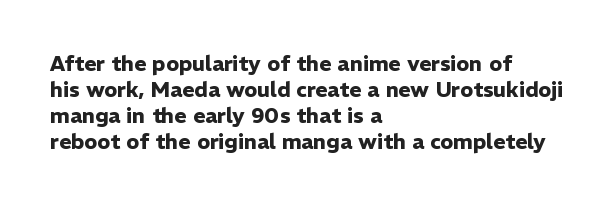
Q: Is the text bold? A: Yes.
Q: Is the text italic (slanted)? A: No, it is upright.
Q: Is the text underlined? A: No.
Q: How is the paragraph aligned? A: Left-aligned.
Q: Is the spacing between letters normal or unusually wide? A: Normal.
